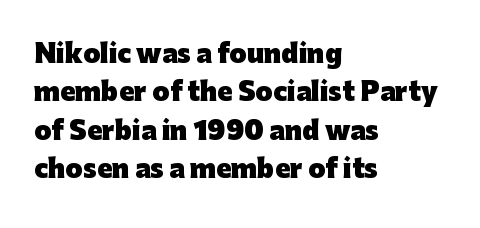
The image shows 25 px bold type, upright; set left-aligned, normal line spacing (1.54x), normal letter spacing, not underlined.
